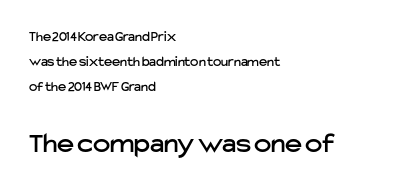
Every row of glyphs begins at an identical x-position on the left. Is this a fixed-width face? No — the glyphs have proportional, varying widths. The letters in the lower block stand taller than those in the block above. Anything drawn beneath the words? Only blank space. This sample uses an upright cut, with every glyph sitting square on the baseline. You could call the tracking neutral — neither tight nor loose.
